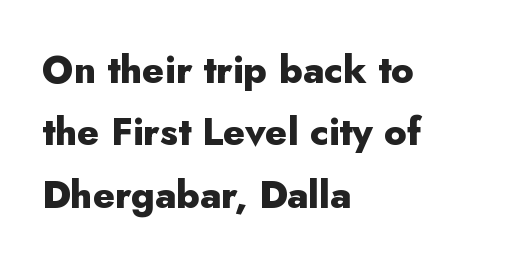
Q: Is the text bold? A: Yes.
Q: Is the text italic (slanted)? A: No, it is upright.
Q: Is the typeface a serif or a sans-serif typeface? A: Sans-serif.
Q: Is the text underlined? A: No.
Q: How is the paragraph aligned? A: Left-aligned.
Q: Is the spacing between letters normal or unusually wide? A: Normal.
Q: Is the spacing between lines tight, normal or loose? A: Normal.
Q: Width (condensed, normal, or wide)? A: Normal.
Q: Stroke contrast? A: Low.
Q: x-height? A: Small.
Q: Monospaced? A: No.
